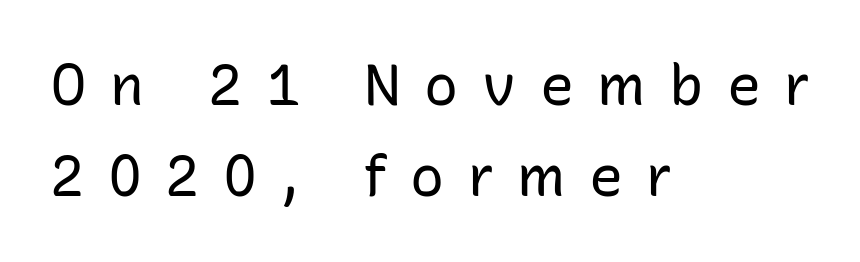
The image shows 57 px regular-weight sans-serif type, upright; set left-aligned, normal line spacing (1.6x), unusually wide letter spacing (+0.41 em), not underlined; low stroke contrast and a medium x-height.
